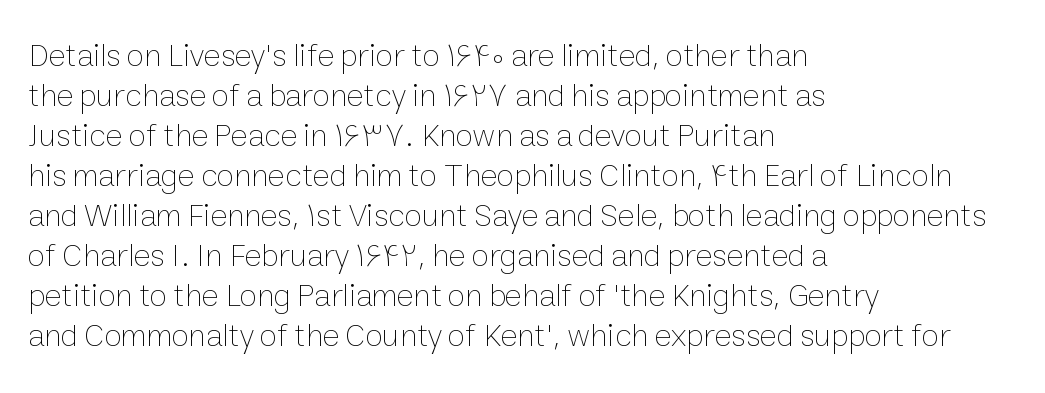
The image shows 32 px thin type, upright; set left-aligned, normal line spacing (1.25x), normal letter spacing, not underlined; low stroke contrast and a medium x-height.
